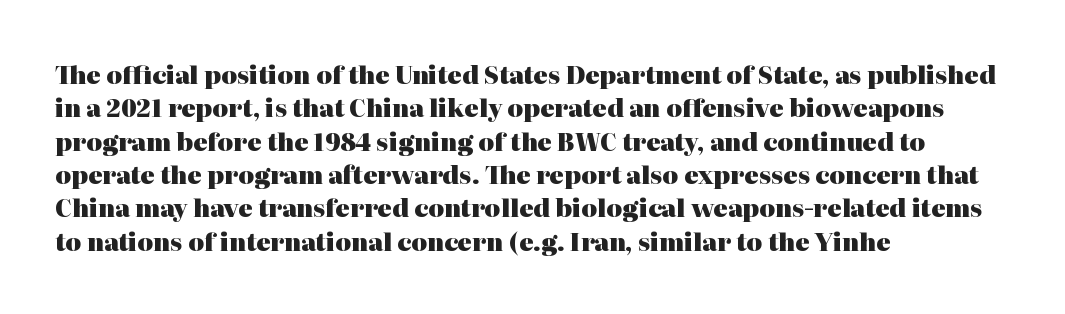
{"italic": "no", "bold": "yes", "underline": "no", "align": "left", "line_spacing": "normal", "line_spacing_ratio": 1.39, "letter_spacing": "normal", "letter_spacing_em": 0.0, "glyph_px": 24}
